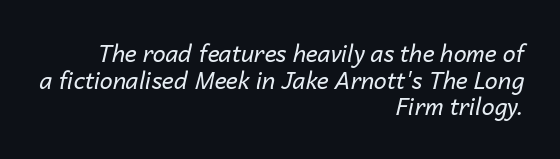
The font is comparable to plain body text, perhaps lighter. Letters rest on an invisible, unmarked baseline. Designer's note — italics engaged. Nobody touched the tracking dial on this one.
